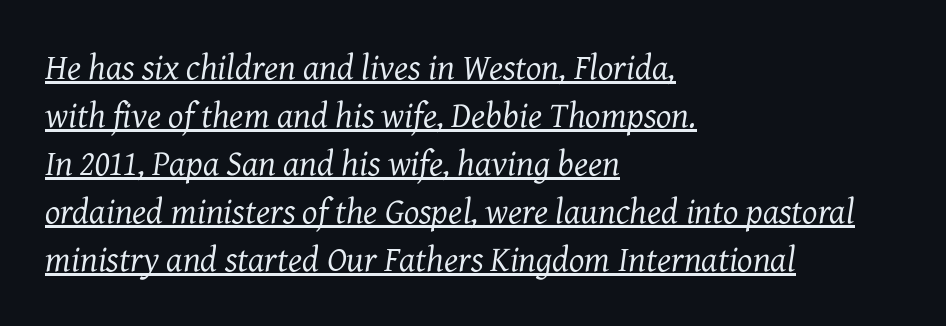
The typesetter chose a ragged-right arrangement here. Unlike a clean sans, this face finishes its strokes with serifs. A typesetter would call this zero additional tracking. It's the slanting kind of type. Note the varied advance widths — an 'i' is clearly narrower than an 'm'. The weight would be labelled regular, book, light, or lighter still.
